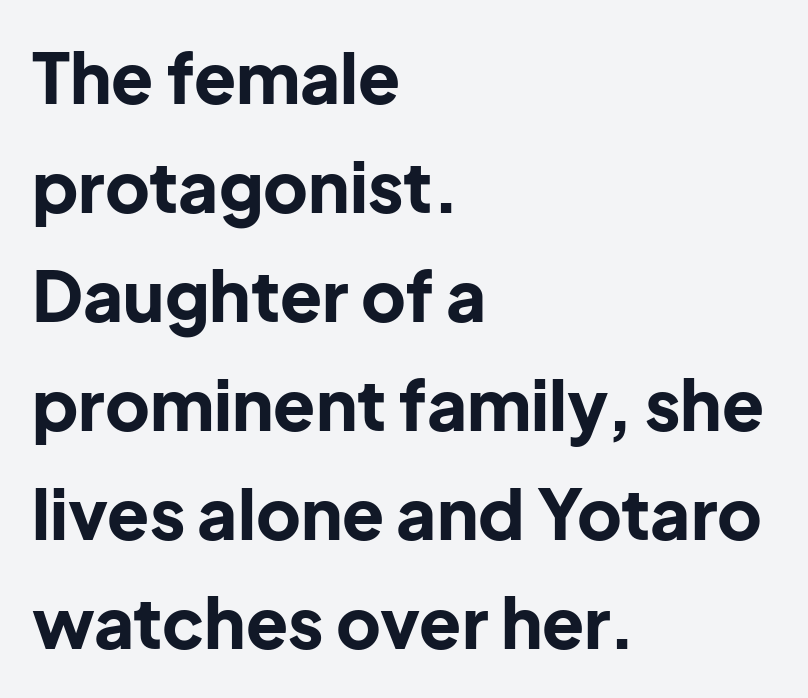
Q: Is the text bold? A: Yes.
Q: Is the text italic (slanted)? A: No, it is upright.
Q: Is the typeface a serif or a sans-serif typeface? A: Sans-serif.
Q: Is the text underlined? A: No.
Q: How is the paragraph aligned? A: Left-aligned.
Q: Is the spacing between letters normal or unusually wide? A: Normal.
Q: Is the spacing between lines tight, normal or loose? A: Normal.
Q: Width (condensed, normal, or wide)? A: Normal.
Q: Stroke contrast? A: Low.
Q: x-height? A: Medium.
Q: Monospaced? A: No.
